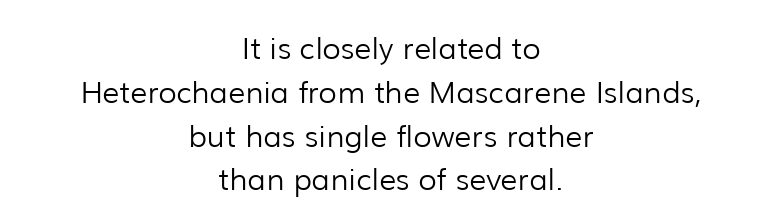
A centered setting, common on invitations and titles, is used for this passage. Ascenders rise straight up at ninety degrees. What stands out about the letter spacing? Nothing — it is the standard amount. The designer went with a sans here, leaving each stem footless.
